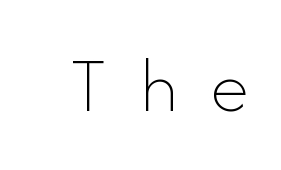
{"italic": "no", "bold": "no", "weight": "thin", "width": "normal", "stroke_contrast": "low", "x_height": "small", "monospaced": "no", "underline": "no", "letter_spacing": "wide", "letter_spacing_em": 0.42, "glyph_px": 79}
